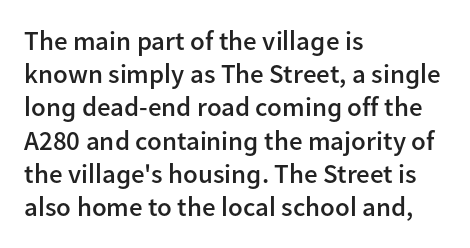
The image shows 27 px text type, upright; set left-aligned, line spacing 1.23x, normal letter spacing, not underlined.
